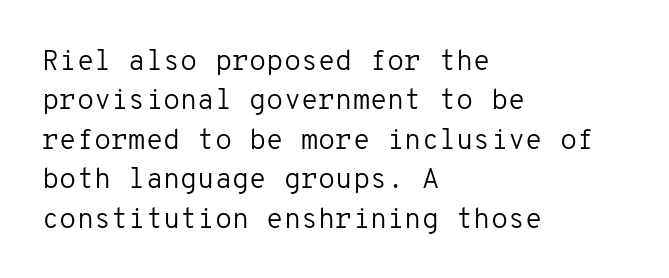
{"serif": "no", "italic": "no", "bold": "no", "weight": "regular", "width": "normal", "stroke_contrast": "low", "x_height": "medium", "monospaced": "yes", "underline": "no", "align": "left", "line_spacing": "normal", "line_spacing_ratio": 1.41, "letter_spacing": "normal", "letter_spacing_em": 0.0, "glyph_px": 28}
